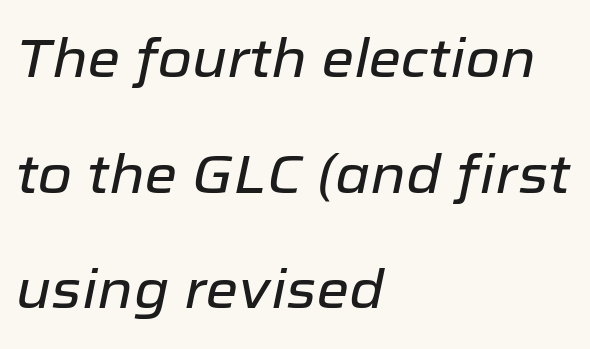
Vertical spacing — loose. The text carries the slant typical of an italic or oblique font. These lines are set flush left with a ragged right edge. The line texture is even and compact thanks to regular tracking. The area under the type is left untouched.
